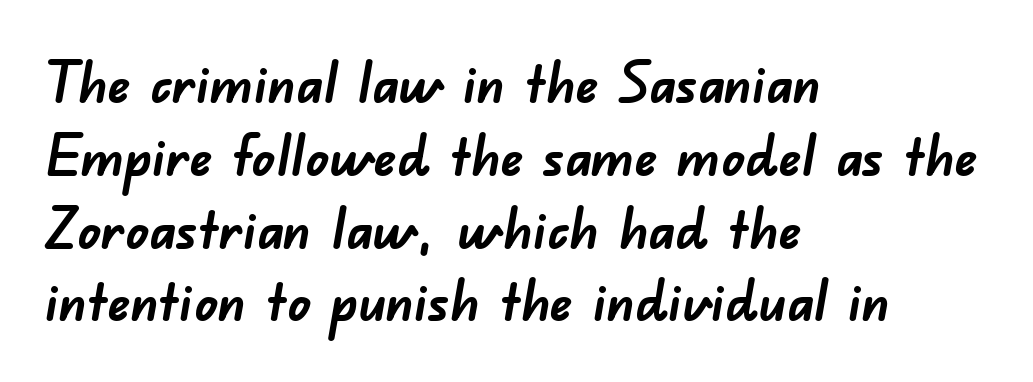
Serifs: no, the terminals of the letterforms are clean. Unmarked baselines from the first word to the last. Teacher's note: observe the even left margin — that is flush-left alignment. Compared with an ordinary text face, these strokes are far heavier — a full bold. The line texture is even and compact thanks to regular tracking.
